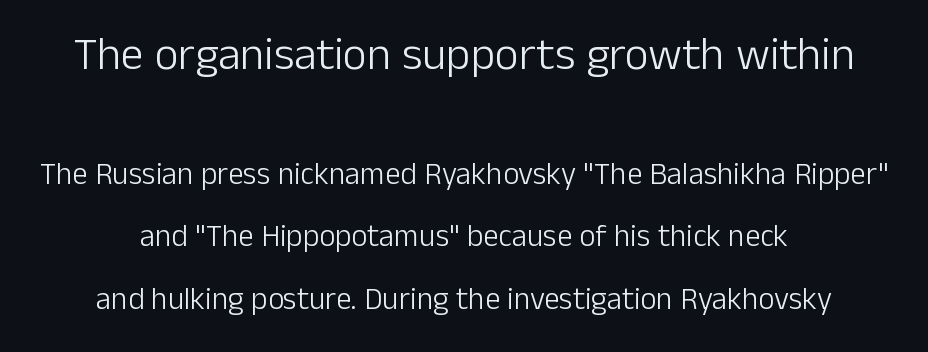
Q: Is the text bold? A: No.
Q: Is the text italic (slanted)? A: No, it is upright.
Q: Is the typeface a serif or a sans-serif typeface? A: Sans-serif.
Q: Is the text underlined? A: No.
Q: How is the paragraph aligned? A: Centered.
Q: Is the spacing between letters normal or unusually wide? A: Normal.
Q: Is the spacing between lines tight, normal or loose? A: Loose.
Q: Which block of text is set in a larger size, the first (top) or the second (bottom)? A: The first (top) one.
Q: Width (condensed, normal, or wide)? A: Normal.
Q: Stroke contrast? A: Low.
Q: x-height? A: Medium.
Q: Monospaced? A: No.
